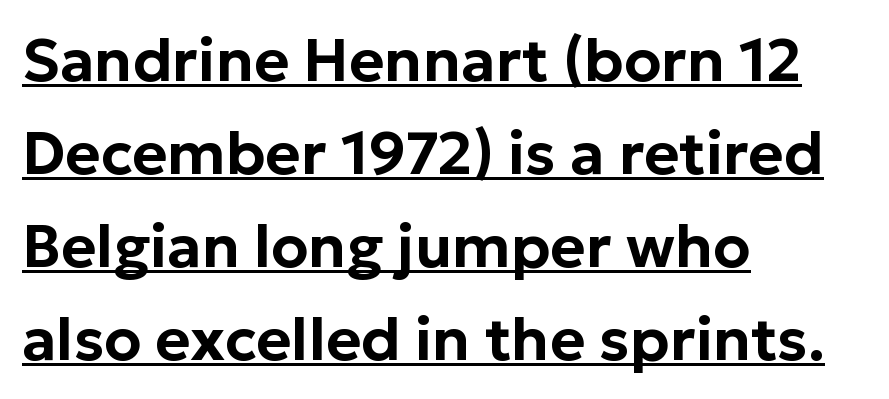
This rendering uses left alignment, leaving the right contour irregular. Notice how a bar underscores the lettering throughout. Is this a fixed-width face? No — the glyphs have proportional, varying widths. Evenly set lines give the paragraph a standard silhouette.
